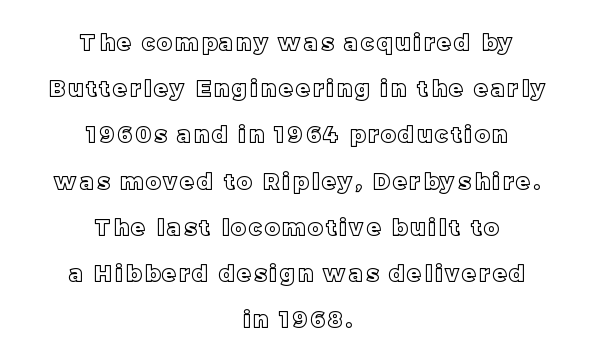
The image shows 22 px text type, upright; set centered, loose line spacing (2.1x), not underlined.
